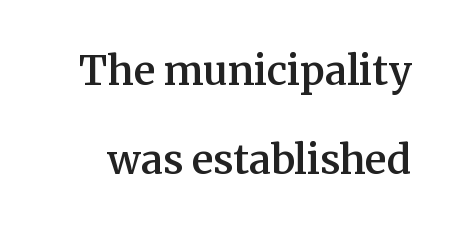
Compared with an ordinary text face, these strokes are moderately heavier — a semibold. Think of a printed novel: that variable character pitch is what you see here. You could fit nearly another row in the gap between these rows. Underline: absent. Posture: vertical.
